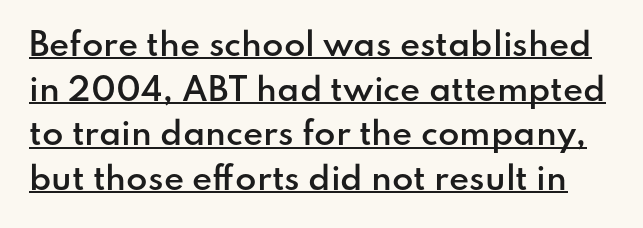
The image shows 31 px semibold sans-serif type, upright; set normal line spacing (1.44x), normal letter spacing, underlined; low stroke contrast and a small x-height.
